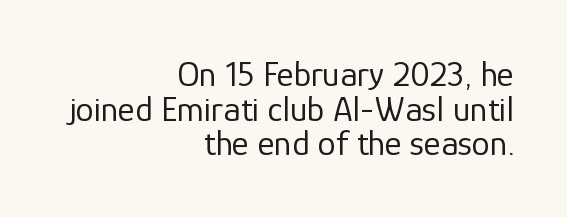
{"serif": "no", "italic": "no", "bold": "no", "weight": "regular", "width": "normal", "stroke_contrast": "low", "x_height": "medium", "monospaced": "no", "underline": "no", "align": "right", "line_spacing": "tight", "line_spacing_ratio": 0.96, "letter_spacing": "normal", "letter_spacing_em": 0.0, "glyph_px": 36}
